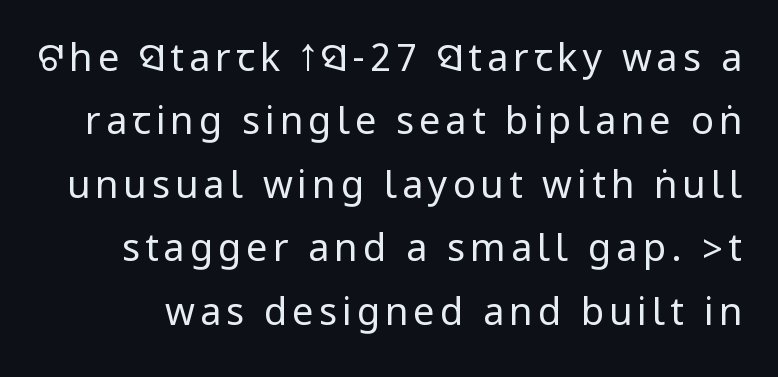
Underlining? Definitely not there. No extra ink here — the face is not bold. These lines were composed using upright roman letters. A typesetter would label this face a sans.
